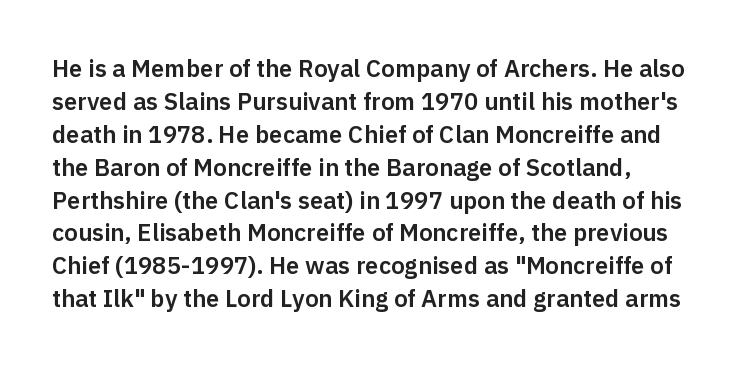
Q: Is the text italic (slanted)? A: No, it is upright.
Q: Is the text underlined? A: No.
Q: How is the paragraph aligned? A: Left-aligned.
Q: Is the spacing between letters normal or unusually wide? A: Normal.
Q: Is the spacing between lines tight, normal or loose? A: Normal.
